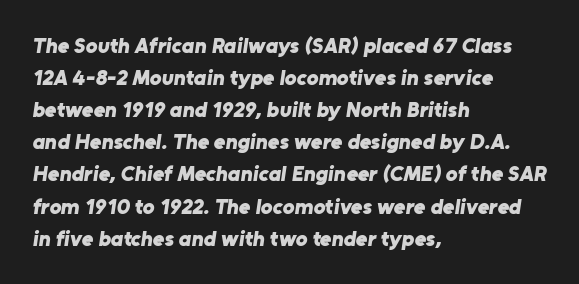
The image shows 22 px bold type; set left-aligned, normal line spacing (1.46x), normal letter spacing, not underlined.
